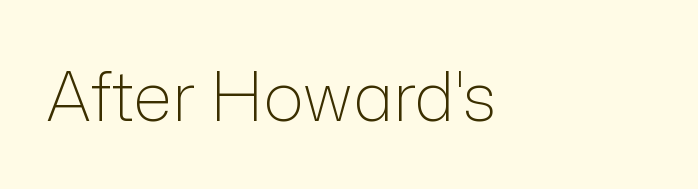
The image shows 68 px light sans-serif type, upright; set left-aligned, normal letter spacing, not underlined; low stroke contrast and a medium x-height.
